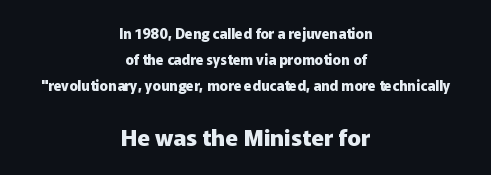
The image shows 23 px bold type, upright; set centered, line spacing 1.87x, normal letter spacing, not underlined; the second (bottom) block is 1.64x larger.
